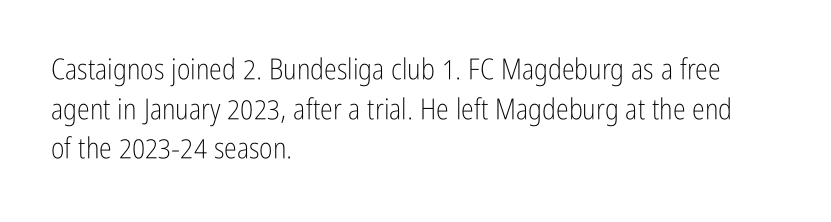
Q: Is the text bold? A: No.
Q: Is the text italic (slanted)? A: No, it is upright.
Q: Is the typeface a serif or a sans-serif typeface? A: Sans-serif.
Q: Is the text underlined? A: No.
Q: How is the paragraph aligned? A: Left-aligned.
Q: Is the spacing between letters normal or unusually wide? A: Normal.
Q: Is the spacing between lines tight, normal or loose? A: Normal.
Q: Width (condensed, normal, or wide)? A: Condensed.
Q: Stroke contrast? A: Low.
Q: x-height? A: Medium.
Q: Monospaced? A: No.
